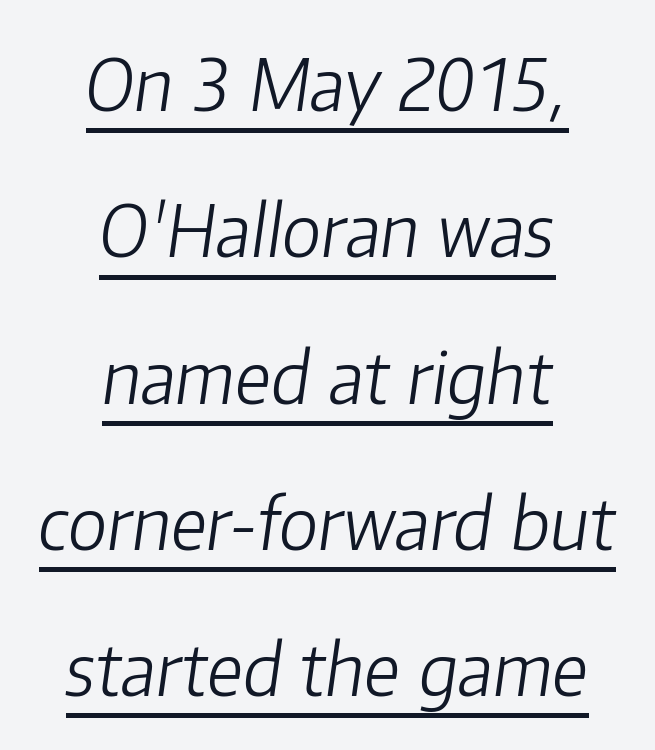
The letterforms sit shoulder to shoulder at normal distance. The rendering uses natural spacing where letterforms have individual widths. The whole block is typeset with a tilt. These lines stack symmetrically, like a column narrowing and widening about its center.
